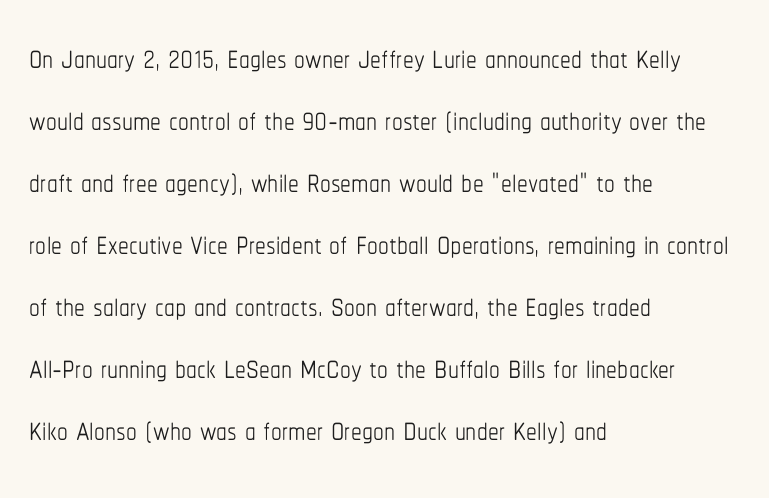
The image shows 43 px thin, condensed type, upright; set left-aligned, normal line spacing (1.44x), normal letter spacing, not underlined; low stroke contrast and a medium x-height.
